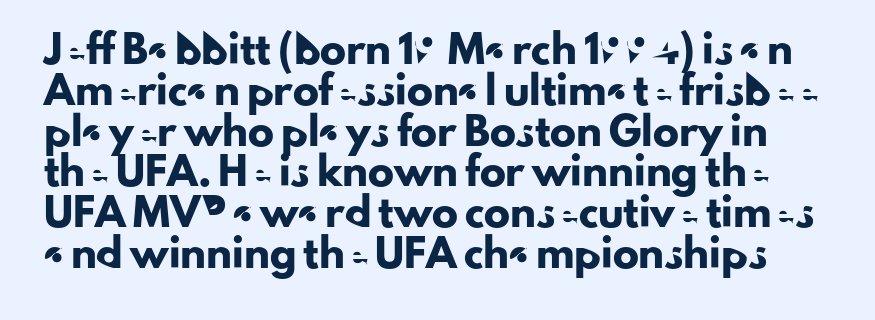
Q: Is the text italic (slanted)? A: No, it is upright.
Q: Is the text underlined? A: No.
Q: Is the spacing between letters normal or unusually wide? A: Normal.
Q: Is the spacing between lines tight, normal or loose? A: Normal.
